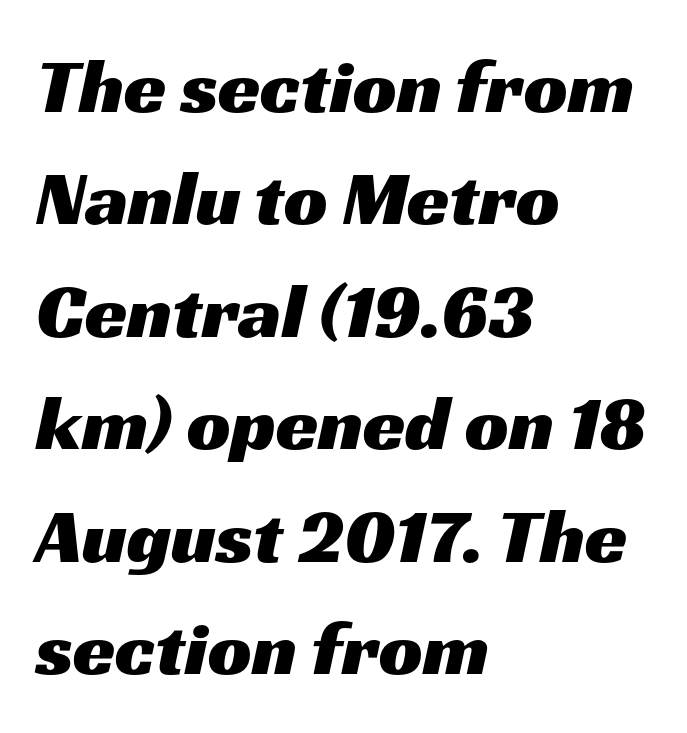
The image shows 77 px wide sans-serif type; set left-aligned, normal line spacing (1.46x), normal letter spacing, not underlined; medium stroke contrast and a medium x-height.
